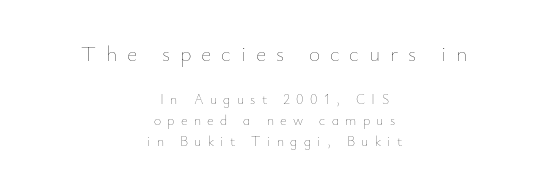
The image shows 22 px text type, upright; set centered, normal line spacing (1.51x), unusually wide letter spacing (+0.45 em), not underlined; the first (top) block is 1.57x larger.
